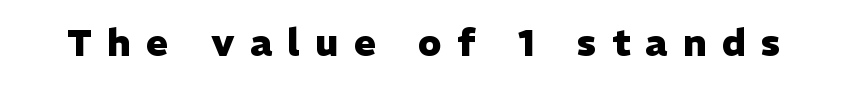
Plain, unruled lines of type. This sample has the flowing, uneven cadence of proportional lettering. You could only call the tracking loose — the letters float apart. Nothing sits at the stroke ends, so this counts as sans-serif. Characters remain perfectly vertical along every line.
